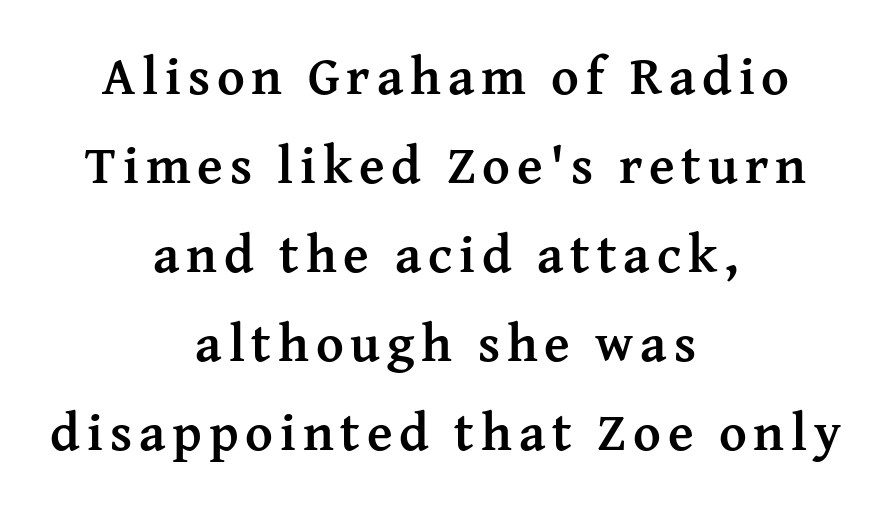
{"serif": "yes", "italic": "no", "bold": "yes", "weight": "semibold", "width": "normal", "stroke_contrast": "medium", "x_height": "medium", "monospaced": "no", "underline": "no", "align": "center", "line_spacing": "normal", "line_spacing_ratio": 1.68, "glyph_px": 53}
